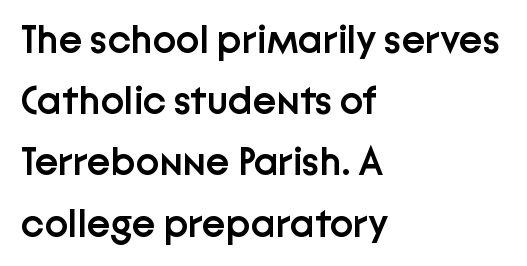
Q: Is the text bold? A: Semi-bold.
Q: Is the text italic (slanted)? A: No, it is upright.
Q: Is the typeface a serif or a sans-serif typeface? A: Sans-serif.
Q: Is the text underlined? A: No.
Q: How is the paragraph aligned? A: Left-aligned.
Q: Is the spacing between letters normal or unusually wide? A: Normal.
Q: Is the spacing between lines tight, normal or loose? A: Normal.
Q: Width (condensed, normal, or wide)? A: Normal.
Q: Stroke contrast? A: Low.
Q: x-height? A: Medium.
Q: Monospaced? A: No.
